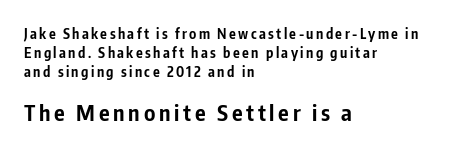
The image shows 22 px bold type, upright; set left-aligned, normal line spacing (1.35x), not underlined; the second (bottom) block is 1.57x larger.
